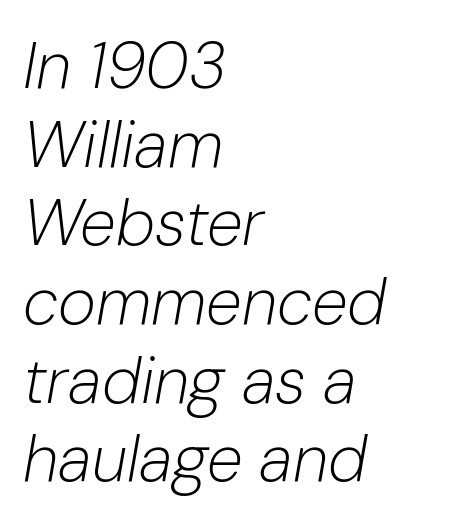
These lines are set flush left with a ragged right edge. The letters look calm and open, with moderate or lighter stems. Notice how the stems are inclined rather than vertical — that's the hallmark of italics. Spacing between characters is what you'd get straight out of the box.
